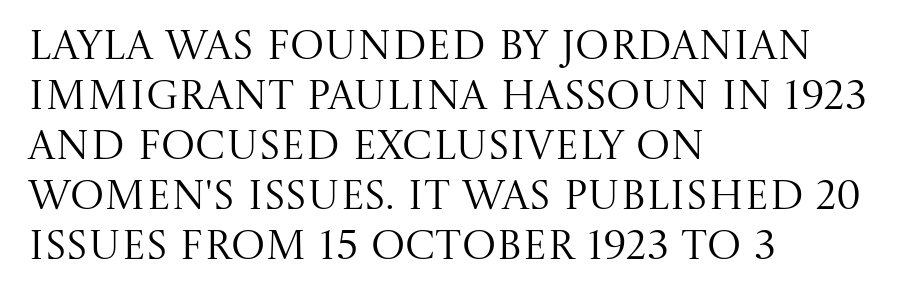
The image shows 41 px regular-weight serif type, upright; set left-aligned, line spacing 1.22x, normal letter spacing, not underlined; medium stroke contrast and a large x-height.
